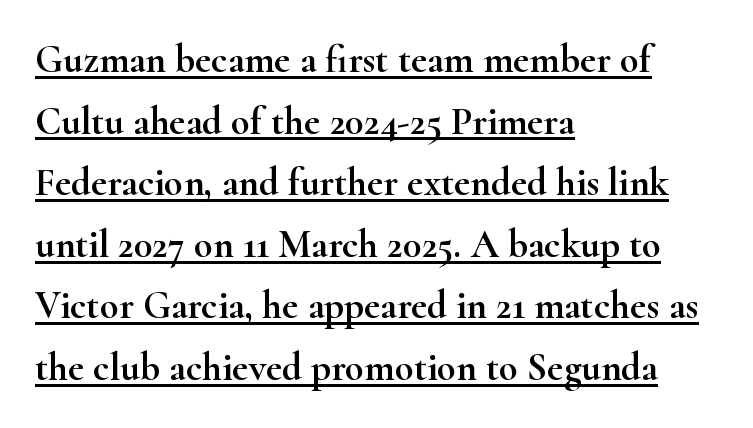
There is no visible air inserted between adjacent glyphs. The letters stand straight up with perfectly vertical stems. All the whitespace from short lines collects on the right. These lines are composed in type with serifs.
